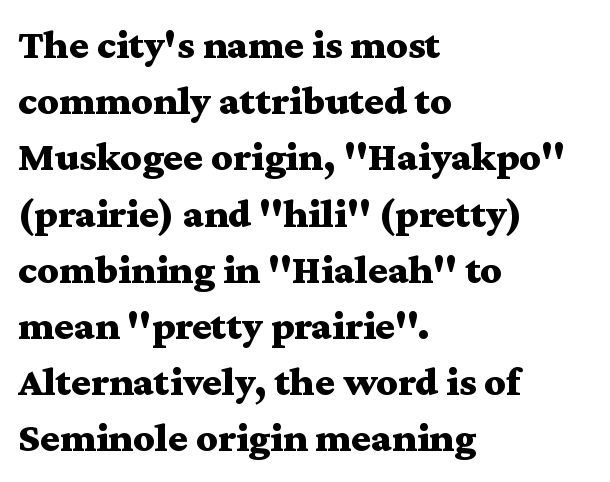
A typesetter would label this face a serif. The string is rendered with underlining switched off. If you drew a line through each stem, it would be perfectly vertical. Compared with a centered layout, this one pins lines to the left instead.
